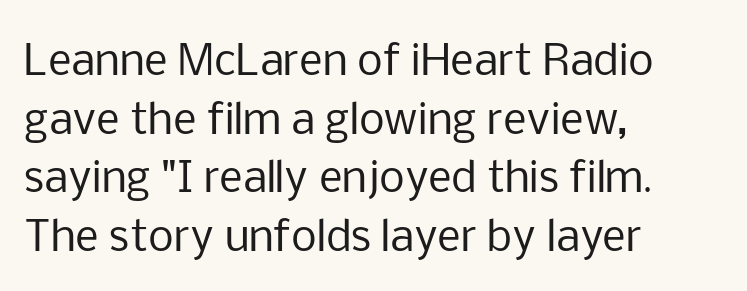
The typesetter chose a ragged-right arrangement here. The passage shown is typeset with a sans-serif family. Stems and bowls with no extra thickness — not bold. Letters rest on an invisible, unmarked baseline. Style check: upright.
